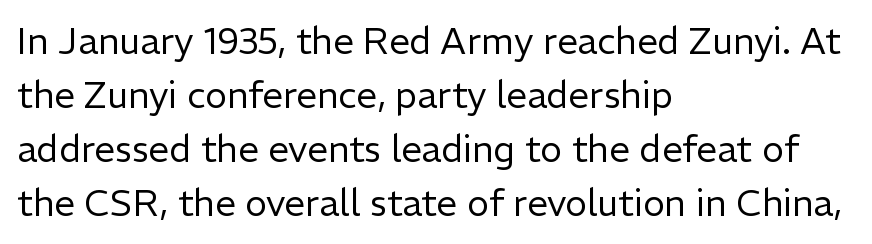
{"serif": "no", "italic": "no", "bold": "no", "weight": "regular", "width": "normal", "stroke_contrast": "low", "x_height": "medium", "monospaced": "no", "underline": "no", "align": "left", "line_spacing": "normal", "line_spacing_ratio": 1.46, "letter_spacing": "normal", "letter_spacing_em": 0.0, "glyph_px": 37}
